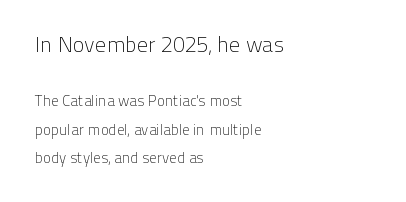
Q: Is the text bold? A: No.
Q: Is the text italic (slanted)? A: No, it is upright.
Q: Is the text underlined? A: No.
Q: How is the paragraph aligned? A: Left-aligned.
Q: Is the spacing between letters normal or unusually wide? A: Normal.
Q: Which block of text is set in a larger size, the first (top) or the second (bottom)? A: The first (top) one.
